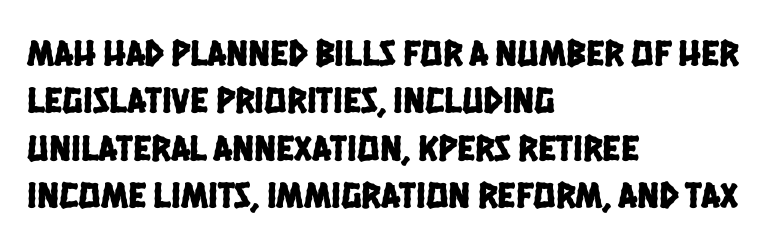
The image shows 37 px condensed sans-serif type; set left-aligned, normal line spacing (1.28x), normal letter spacing, not underlined; low stroke contrast and a large x-height.
